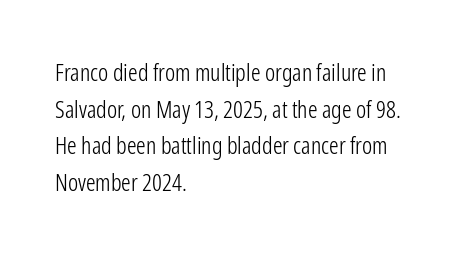
{"italic": "no", "bold": "no", "underline": "no", "align": "left", "line_spacing": "normal", "line_spacing_ratio": 1.53, "letter_spacing": "normal", "letter_spacing_em": 0.0, "glyph_px": 24}
